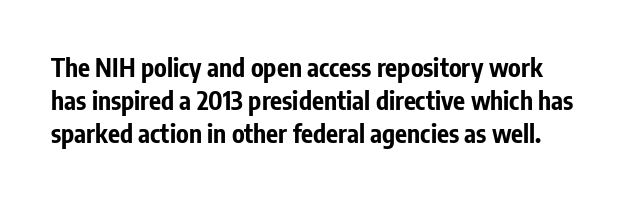
{"italic": "no", "bold": "yes", "underline": "no", "line_spacing": "normal", "line_spacing_ratio": 1.32, "letter_spacing": "normal", "letter_spacing_em": 0.0, "glyph_px": 25}
